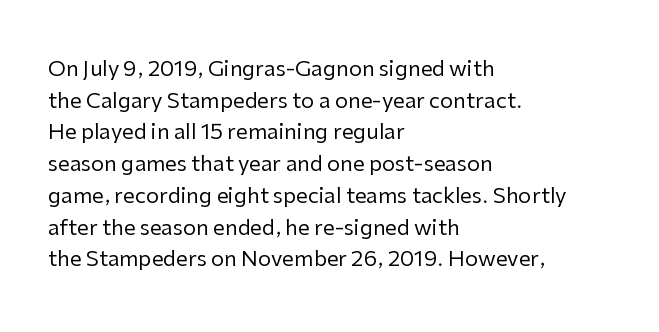
{"italic": "no", "bold": "no", "underline": "no", "align": "left", "line_spacing": "normal", "line_spacing_ratio": 1.51, "letter_spacing": "normal", "letter_spacing_em": 0.0, "glyph_px": 21}
